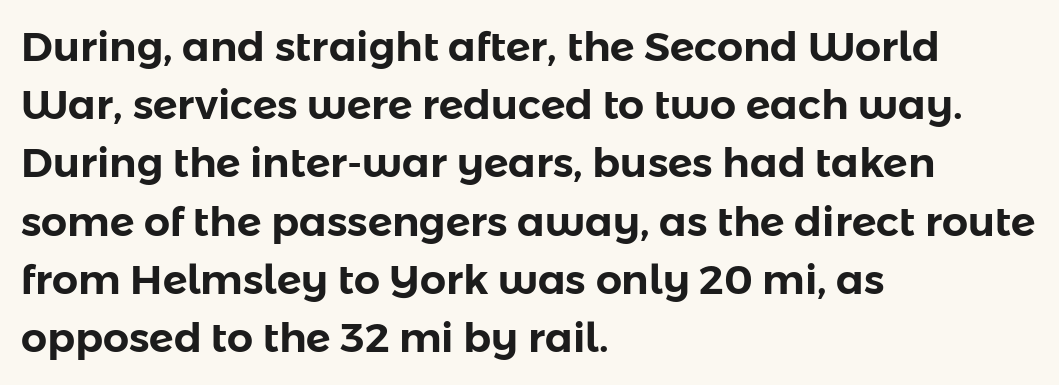
Q: Is the text italic (slanted)? A: No, it is upright.
Q: Is the typeface a serif or a sans-serif typeface? A: Sans-serif.
Q: Is the text underlined? A: No.
Q: How is the paragraph aligned? A: Left-aligned.
Q: Is the spacing between letters normal or unusually wide? A: Normal.
Q: Is the spacing between lines tight, normal or loose? A: Normal.
Q: Width (condensed, normal, or wide)? A: Normal.
Q: Stroke contrast? A: Low.
Q: x-height? A: Medium.
Q: Monospaced? A: No.
